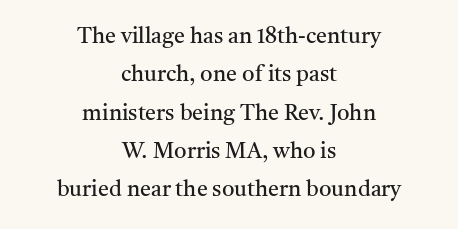
{"italic": "no", "bold": "no", "underline": "no", "align": "center", "line_spacing_ratio": 1.74, "letter_spacing": "normal", "letter_spacing_em": 0.0, "glyph_px": 22}
